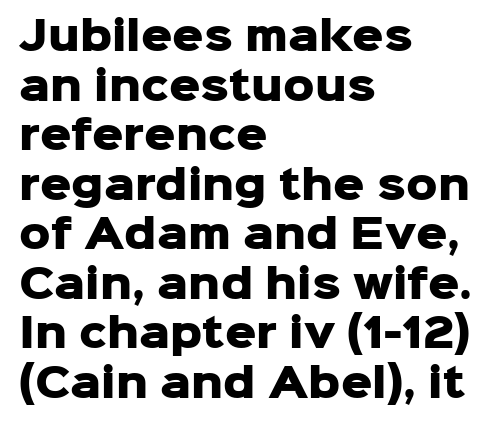
Q: Is the text bold? A: Yes.
Q: Is the text italic (slanted)? A: No, it is upright.
Q: Is the typeface a serif or a sans-serif typeface? A: Sans-serif.
Q: Is the text underlined? A: No.
Q: How is the paragraph aligned? A: Left-aligned.
Q: Is the spacing between letters normal or unusually wide? A: Normal.
Q: Is the spacing between lines tight, normal or loose? A: Normal.
Q: Width (condensed, normal, or wide)? A: Normal.
Q: Stroke contrast? A: Low.
Q: x-height? A: Medium.
Q: Monospaced? A: No.
